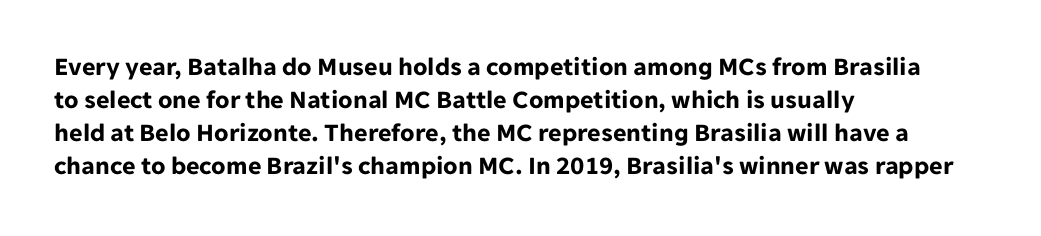
Q: Is the text bold? A: Yes.
Q: Is the text italic (slanted)? A: No, it is upright.
Q: Is the text underlined? A: No.
Q: How is the paragraph aligned? A: Left-aligned.
Q: Is the spacing between letters normal or unusually wide? A: Normal.
Q: Is the spacing between lines tight, normal or loose? A: Normal.
